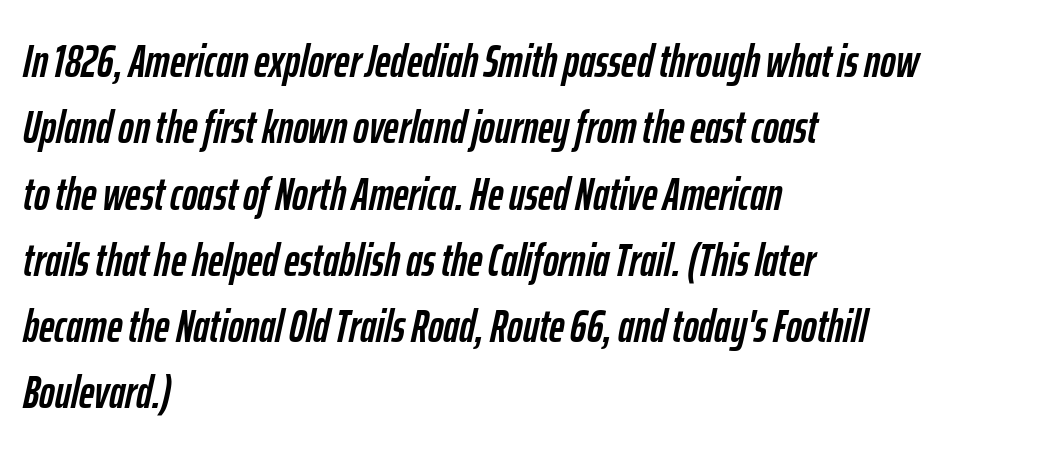
{"italic": "yes", "lean": "right", "slant_degrees": 12, "width": "condensed", "stroke_contrast": "low", "x_height": "medium", "monospaced": "no", "underline": "no", "align": "left", "line_spacing": "normal", "line_spacing_ratio": 1.41, "letter_spacing": "normal", "letter_spacing_em": 0.0, "glyph_px": 47}
